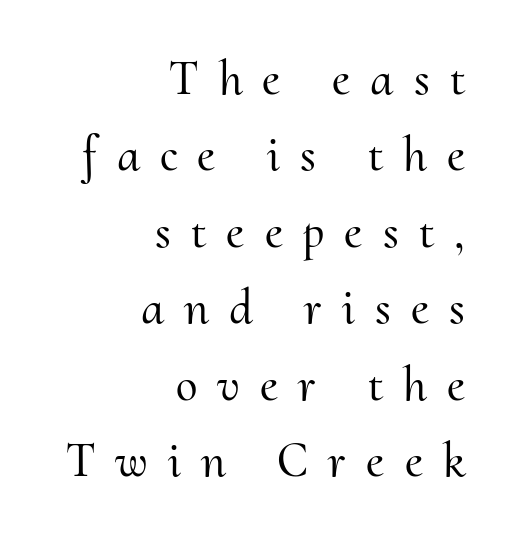
Q: Is the text italic (slanted)? A: No, it is upright.
Q: Is the typeface a serif or a sans-serif typeface? A: Serif.
Q: Is the text underlined? A: No.
Q: How is the paragraph aligned? A: Right-aligned.
Q: Is the spacing between letters normal or unusually wide? A: Unusually wide.
Q: Is the spacing between lines tight, normal or loose? A: Normal.
Q: Width (condensed, normal, or wide)? A: Normal.
Q: Stroke contrast? A: Medium.
Q: x-height? A: Small.
Q: Monospaced? A: No.
